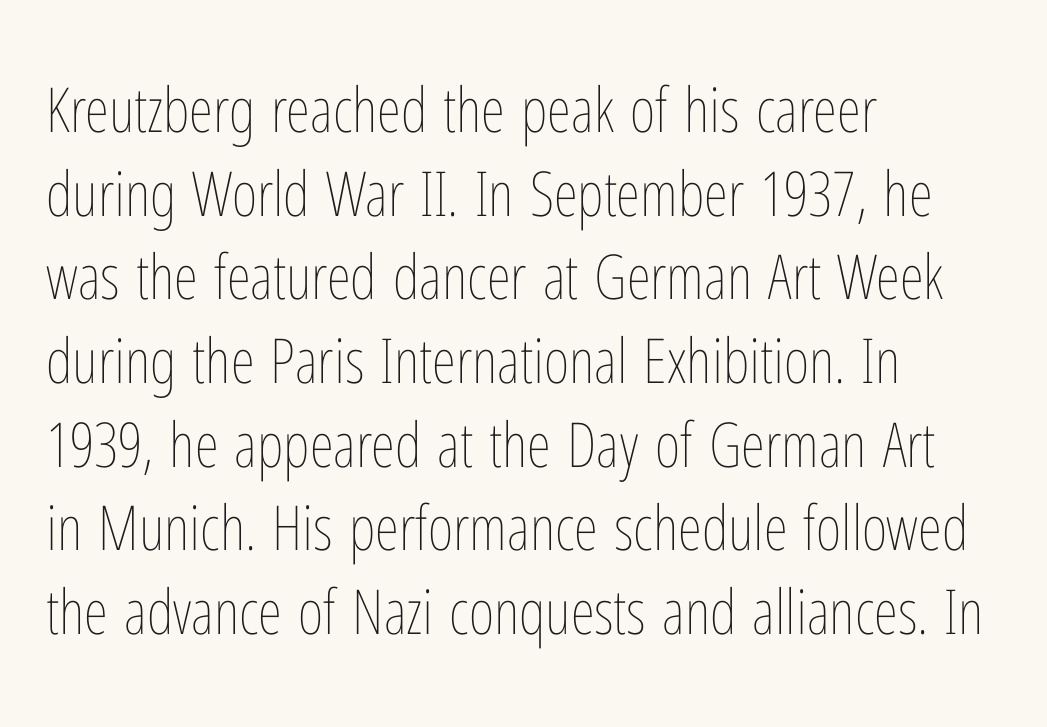
Q: Is the text bold? A: No.
Q: Is the text italic (slanted)? A: No, it is upright.
Q: Is the text underlined? A: No.
Q: How is the paragraph aligned? A: Left-aligned.
Q: Is the spacing between letters normal or unusually wide? A: Normal.
Q: Is the spacing between lines tight, normal or loose? A: Normal.
Q: Width (condensed, normal, or wide)? A: Condensed.
Q: Stroke contrast? A: Low.
Q: x-height? A: Medium.
Q: Monospaced? A: No.
